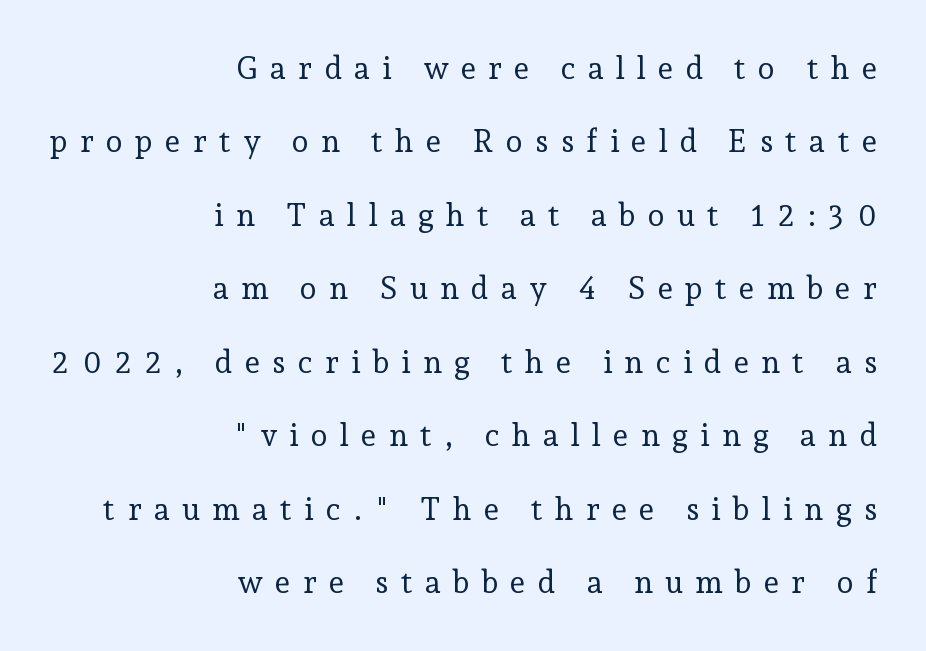
{"serif": "yes", "italic": "no", "bold": "no", "weight": "regular", "width": "normal", "stroke_contrast": "low", "x_height": "medium", "monospaced": "no", "underline": "no", "align": "right", "line_spacing": "loose", "line_spacing_ratio": 2.37, "letter_spacing": "wide", "letter_spacing_em": 0.39, "glyph_px": 31}
